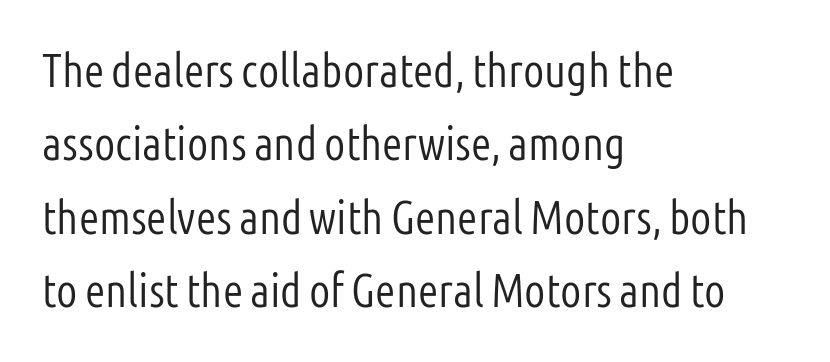
Q: Is the text bold? A: No.
Q: Is the text italic (slanted)? A: No, it is upright.
Q: Is the typeface a serif or a sans-serif typeface? A: Sans-serif.
Q: Is the text underlined? A: No.
Q: How is the paragraph aligned? A: Left-aligned.
Q: Is the spacing between letters normal or unusually wide? A: Normal.
Q: Is the spacing between lines tight, normal or loose? A: Normal.
Q: Width (condensed, normal, or wide)? A: Condensed.
Q: Stroke contrast? A: Low.
Q: x-height? A: Medium.
Q: Monospaced? A: No.
